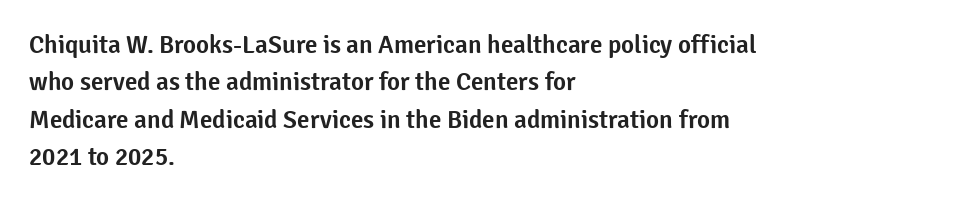
The rendering anchors every line to the left-hand side. The vertical gap from one line to the next is medium. The letterforms sit shoulder to shoulder at normal distance. Lines of text with bare space underneath. This is roman type, the default non-slanted kind.
